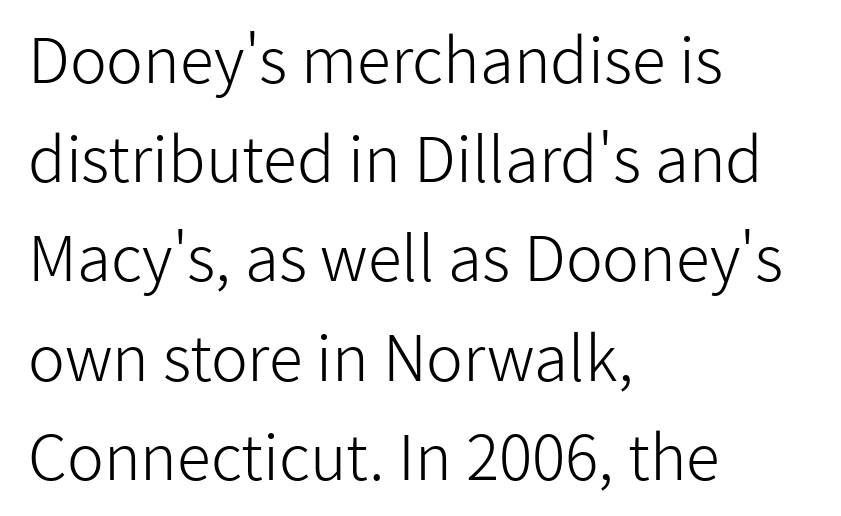
The image shows 62 px light sans-serif type, upright; set left-aligned, normal line spacing (1.6x), normal letter spacing, not underlined; low stroke contrast and a medium x-height.
